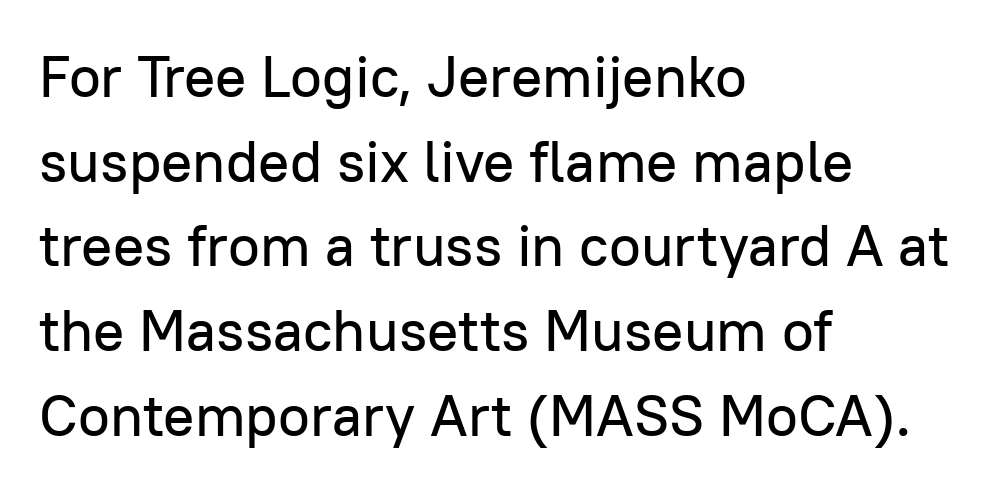
{"serif": "no", "italic": "no", "width": "normal", "stroke_contrast": "low", "x_height": "medium", "monospaced": "no", "underline": "no", "align": "left", "line_spacing": "normal", "line_spacing_ratio": 1.46, "letter_spacing": "normal", "letter_spacing_em": 0.0, "glyph_px": 58}
